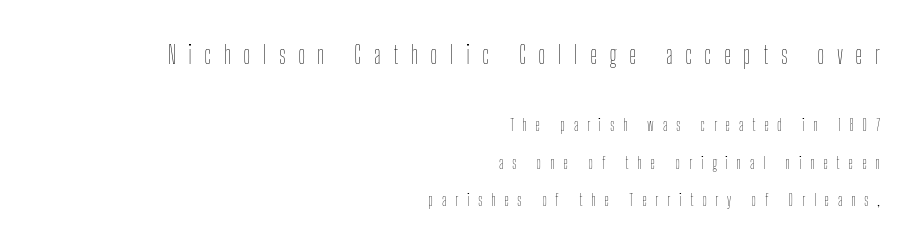
{"italic": "no", "bold": "no", "underline": "no", "align": "right", "line_spacing": "loose", "line_spacing_ratio": 2.21, "letter_spacing": "wide", "letter_spacing_em": 0.49, "larger_block": "first", "size_ratio": 1.47, "glyph_px": 25}
